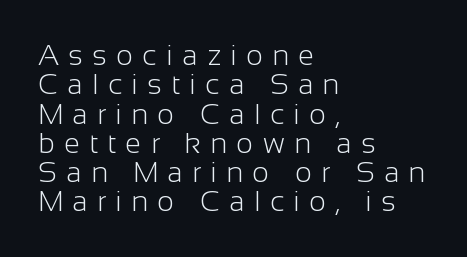
The image shows 29 px light sans-serif type, upright; set left-aligned, tight line spacing (1.01x), unusually wide letter spacing (+0.32 em), not underlined; low stroke contrast and a medium x-height.
